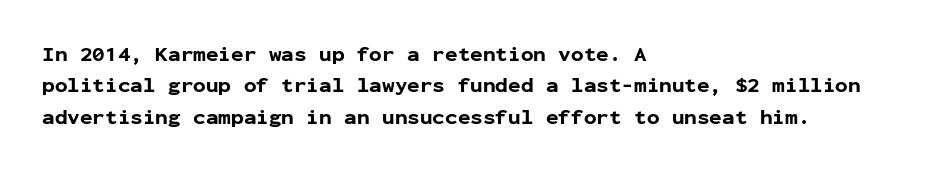
Q: Is the text bold? A: Yes.
Q: Is the text italic (slanted)? A: No, it is upright.
Q: Is the text underlined? A: No.
Q: How is the paragraph aligned? A: Left-aligned.
Q: Is the spacing between letters normal or unusually wide? A: Normal.
Q: Is the spacing between lines tight, normal or loose? A: Normal.
